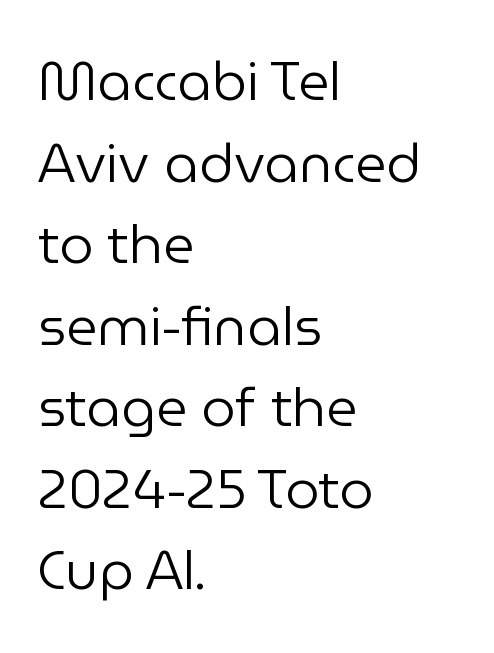
The image shows 54 px regular-weight sans-serif type, upright; set left-aligned, normal line spacing (1.51x), normal letter spacing, not underlined; low stroke contrast and a medium x-height.
